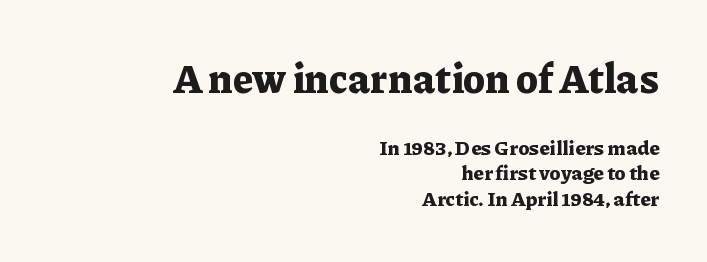
Q: Is the text bold? A: Yes.
Q: Is the text italic (slanted)? A: No, it is upright.
Q: Is the typeface a serif or a sans-serif typeface? A: Serif.
Q: Is the text underlined? A: No.
Q: How is the paragraph aligned? A: Right-aligned.
Q: Is the spacing between letters normal or unusually wide? A: Normal.
Q: Is the spacing between lines tight, normal or loose? A: Normal.
Q: Which block of text is set in a larger size, the first (top) or the second (bottom)? A: The first (top) one.
Q: Width (condensed, normal, or wide)? A: Normal.
Q: Stroke contrast? A: Low.
Q: x-height? A: Medium.
Q: Monospaced? A: No.
